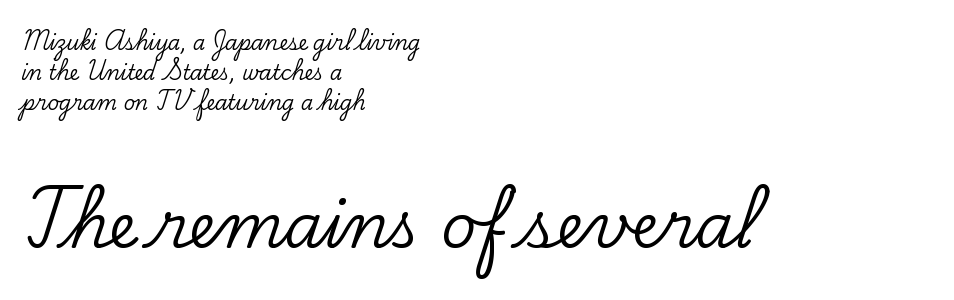
{"serif": "yes", "width": "normal", "stroke_contrast": "low", "x_height": "small", "monospaced": "no", "underline": "no", "align": "left", "line_spacing": "normal", "line_spacing_ratio": 1.49, "letter_spacing": "normal", "letter_spacing_em": 0.0, "larger_block": "second", "size_ratio": 3.05, "glyph_px": 61}
